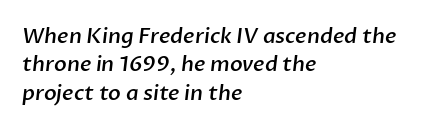
Q: Is the text bold? A: Semi-bold.
Q: Is the text underlined? A: No.
Q: How is the paragraph aligned? A: Left-aligned.
Q: Is the spacing between letters normal or unusually wide? A: Normal.
Q: Is the spacing between lines tight, normal or loose? A: Normal.
